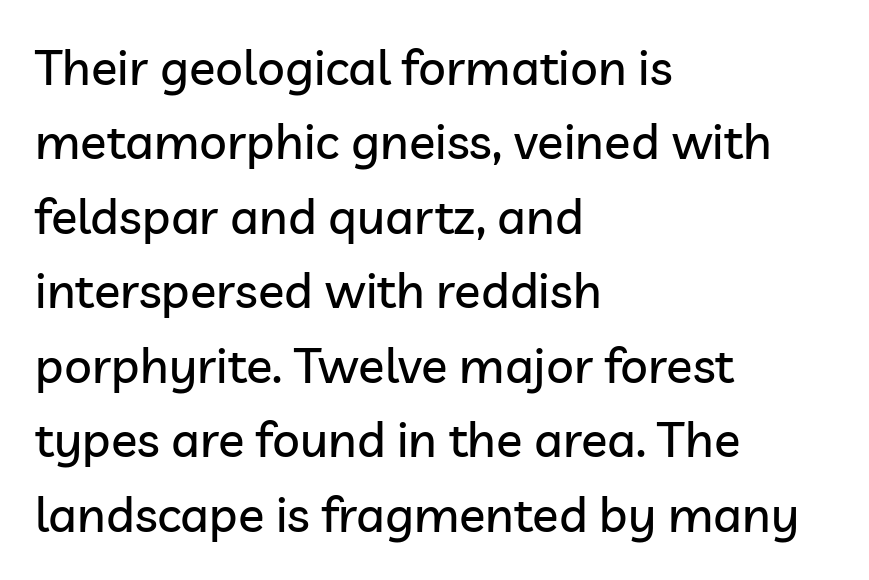
Q: Is the text italic (slanted)? A: No, it is upright.
Q: Is the typeface a serif or a sans-serif typeface? A: Sans-serif.
Q: Is the text underlined? A: No.
Q: How is the paragraph aligned? A: Left-aligned.
Q: Is the spacing between letters normal or unusually wide? A: Normal.
Q: Is the spacing between lines tight, normal or loose? A: Normal.
Q: Width (condensed, normal, or wide)? A: Normal.
Q: Stroke contrast? A: Low.
Q: x-height? A: Medium.
Q: Monospaced? A: No.
